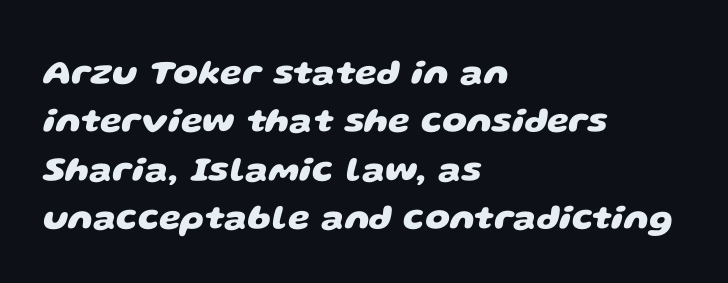
Q: Is the text bold? A: Yes.
Q: Is the typeface a serif or a sans-serif typeface? A: Sans-serif.
Q: Is the text underlined? A: No.
Q: How is the paragraph aligned? A: Left-aligned.
Q: Is the spacing between letters normal or unusually wide? A: Normal.
Q: Is the spacing between lines tight, normal or loose? A: Normal.
Q: Width (condensed, normal, or wide)? A: Wide.
Q: Stroke contrast? A: Low.
Q: x-height? A: Large.
Q: Monospaced? A: No.
